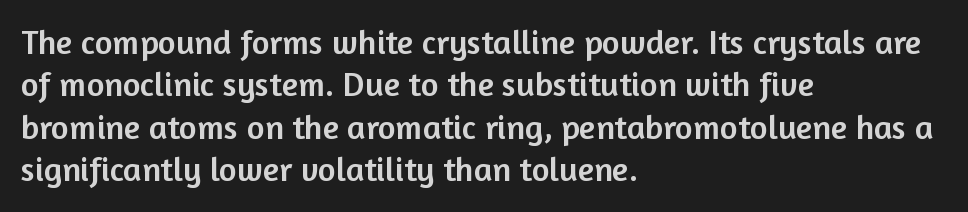
Reading down the block, your eye returns to a fixed left position each line. Looks like regular typesetting: each glyph gets only the width it needs. Standard letterfit; no display-style spreading of the glyphs. Type style note: lacks serifs. Rule under the text: the space is simply empty. Vertical spacing — default.
